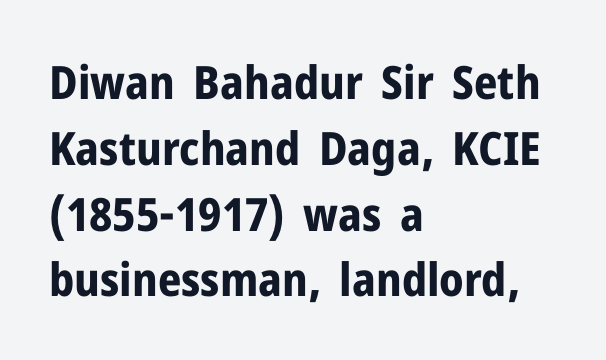
{"serif": "no", "italic": "no", "bold": "yes", "weight": "bold", "width": "normal", "stroke_contrast": "low", "x_height": "medium", "monospaced": "no", "underline": "no", "align": "left", "line_spacing": "normal", "line_spacing_ratio": 1.43, "letter_spacing": "normal", "letter_spacing_em": 0.0, "glyph_px": 46}
